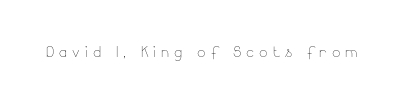
The image shows 20 px text type, upright; set unusually wide letter spacing (+0.25 em), not underlined.
